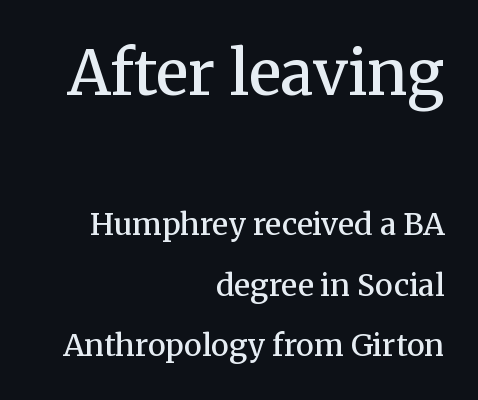
{"serif": "yes", "italic": "no", "bold": "semi", "weight": "semibold", "width": "normal", "stroke_contrast": "medium", "x_height": "medium", "monospaced": "no", "underline": "no", "align": "right", "line_spacing": "loose", "line_spacing_ratio": 2.01, "letter_spacing": "normal", "letter_spacing_em": 0.0, "larger_block": "first", "size_ratio": 2.03, "glyph_px": 61}
